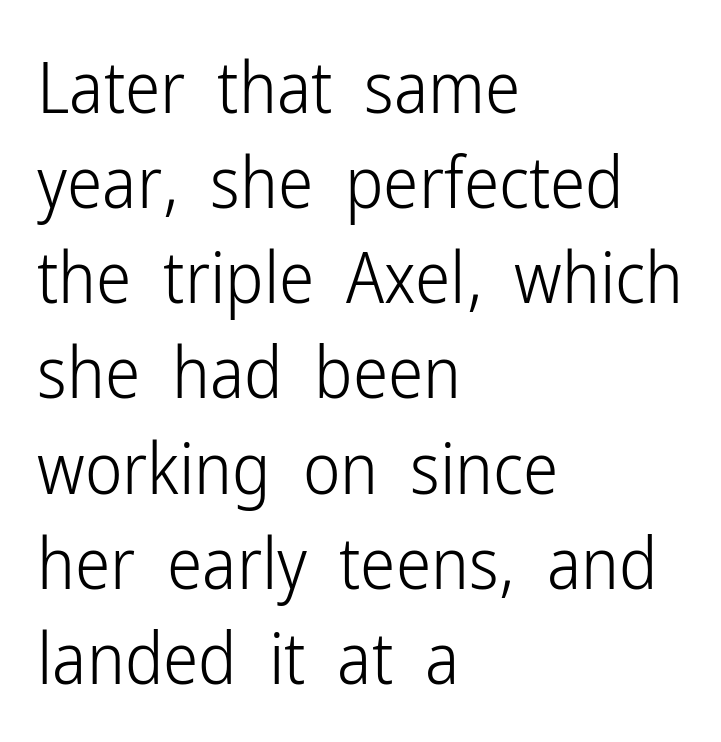
This sample uses plain, unmodified letter spacing. Reading down the column, the eye jumps a familiar distance to each next line. Any mark beneath the type? The region is blank. The weight would be labelled regular, book, light, or lighter still. This rendering employs a face without finishing strokes, i.e., a sans-serif.
